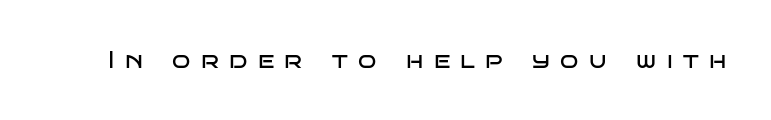
The typesetting does not lean heavy: it is not bold. A typesetter would mark this as roman, not italic. Beneath every word, the page is bare. Letter spacing: wide.
